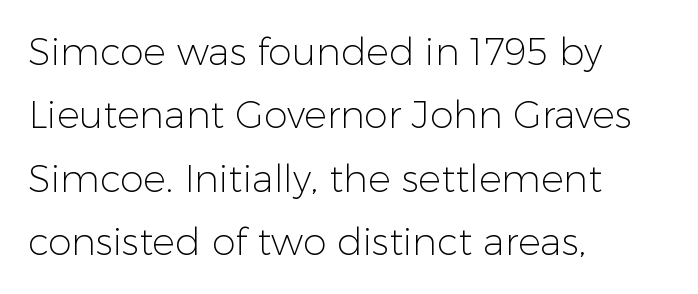
The passage shown is typed in a proportional face where columns would drift. The letterforms sit at book weight or below. Check where the strokes stop: nothing finishes them off — pure sans. Posture: upright roman. The foot of each line stays bare and open. You could call the tracking neutral — neither tight nor loose.
